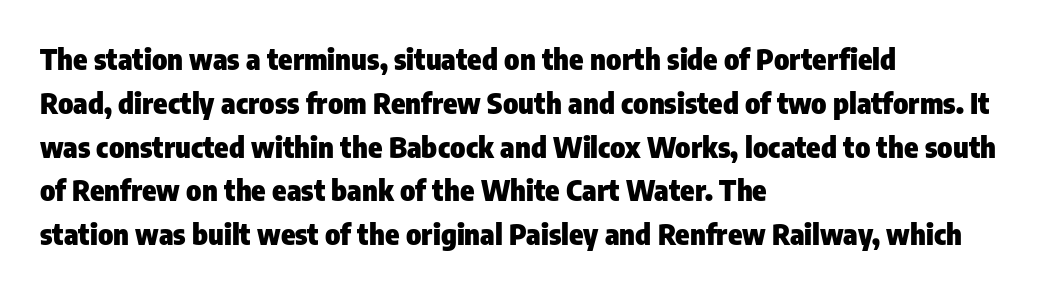
Q: Is the text bold? A: Yes.
Q: Is the text italic (slanted)? A: No, it is upright.
Q: Is the typeface a serif or a sans-serif typeface? A: Sans-serif.
Q: Is the text underlined? A: No.
Q: How is the paragraph aligned? A: Left-aligned.
Q: Is the spacing between letters normal or unusually wide? A: Normal.
Q: Is the spacing between lines tight, normal or loose? A: Normal.
Q: Width (condensed, normal, or wide)? A: Condensed.
Q: Stroke contrast? A: Low.
Q: x-height? A: Medium.
Q: Monospaced? A: No.
